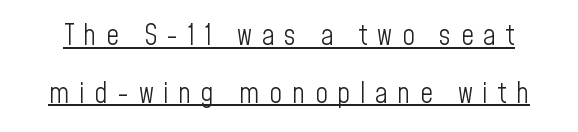
{"serif": "no", "italic": "no", "bold": "no", "weight": "light", "width": "condensed", "stroke_contrast": "low", "x_height": "medium", "monospaced": "no", "underline": "yes", "line_spacing": "loose", "line_spacing_ratio": 2.06, "letter_spacing": "wide", "letter_spacing_em": 0.34, "glyph_px": 28}
